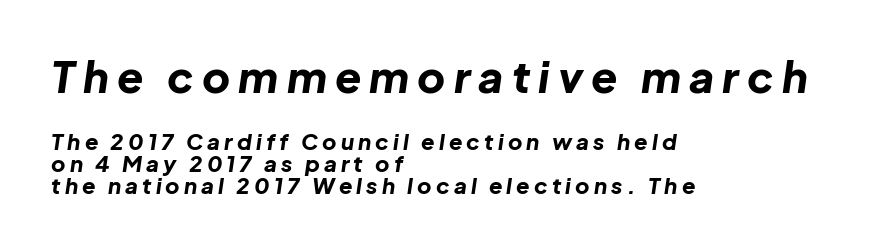
Q: Is the text bold? A: Yes.
Q: Is the text italic (slanted)? A: Yes, it leans right by about 8 degrees.
Q: Is the text underlined? A: No.
Q: How is the paragraph aligned? A: Left-aligned.
Q: Is the spacing between lines tight, normal or loose? A: Tight.
Q: Which block of text is set in a larger size, the first (top) or the second (bottom)? A: The first (top) one.
Q: Width (condensed, normal, or wide)? A: Normal.
Q: Stroke contrast? A: Low.
Q: x-height? A: Medium.
Q: Monospaced? A: No.
